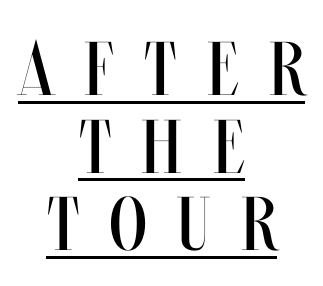
{"italic": "no", "bold": "no", "weight": "regular", "width": "condensed", "stroke_contrast": "medium", "x_height": "large", "monospaced": "no", "underline": "yes", "align": "center", "line_spacing": "tight", "line_spacing_ratio": 1.02, "letter_spacing": "wide", "letter_spacing_em": 0.4, "glyph_px": 76}
